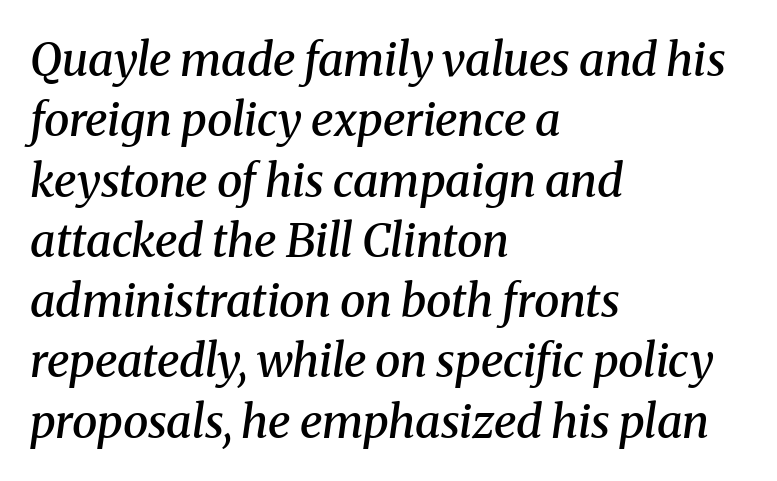
{"serif": "yes", "italic": "yes", "lean": "right", "slant_degrees": 8, "bold": "semi", "weight": "semibold", "width": "normal", "stroke_contrast": "medium", "x_height": "medium", "monospaced": "no", "underline": "no", "align": "left", "line_spacing": "normal", "line_spacing_ratio": 1.31, "letter_spacing": "normal", "letter_spacing_em": 0.0, "glyph_px": 46}
